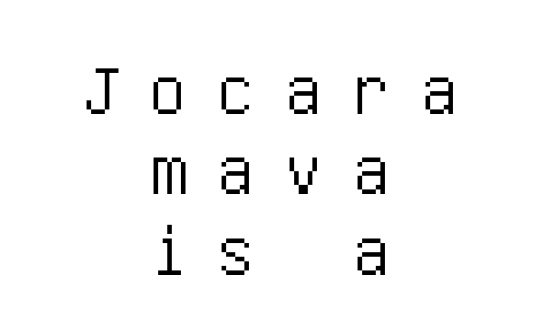
{"serif": "no", "italic": "no", "width": "condensed", "stroke_contrast": "low", "x_height": "large", "underline": "no", "align": "center", "line_spacing": "tight", "line_spacing_ratio": 1.1, "letter_spacing": "wide", "letter_spacing_em": 0.43, "glyph_px": 73}
